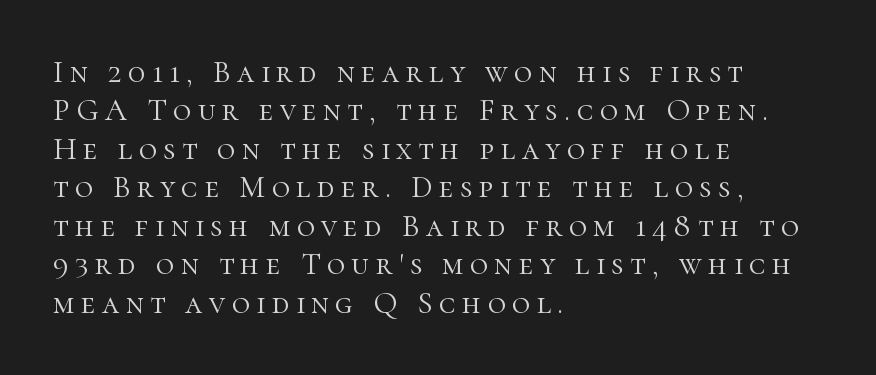
{"serif": "yes", "italic": "no", "bold": "no", "weight": "light", "width": "normal", "stroke_contrast": "high", "x_height": "medium", "monospaced": "no", "underline": "no", "align": "left", "line_spacing_ratio": 1.24, "letter_spacing": "wide", "letter_spacing_em": 0.21, "glyph_px": 31}
